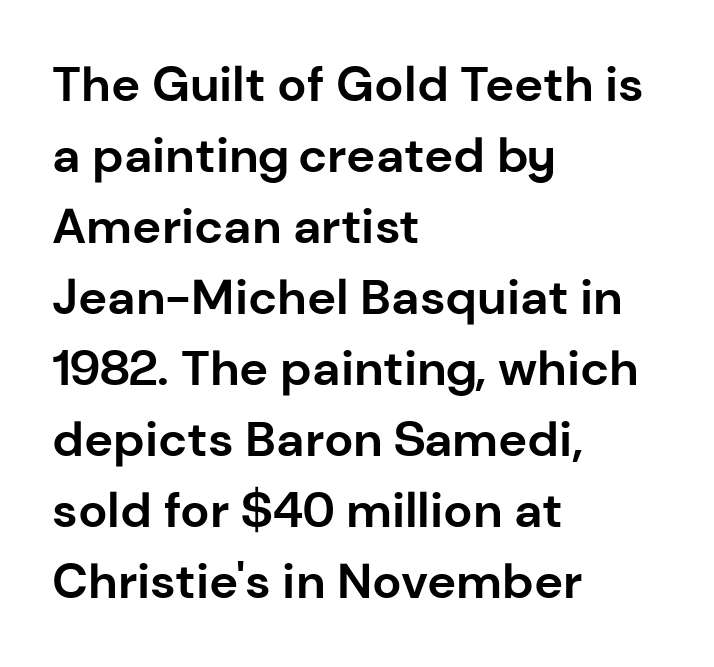
{"serif": "no", "italic": "no", "bold": "yes", "weight": "bold", "width": "normal", "stroke_contrast": "low", "x_height": "medium", "monospaced": "no", "underline": "no", "align": "left", "line_spacing": "normal", "line_spacing_ratio": 1.45, "letter_spacing": "normal", "letter_spacing_em": 0.0, "glyph_px": 49}
